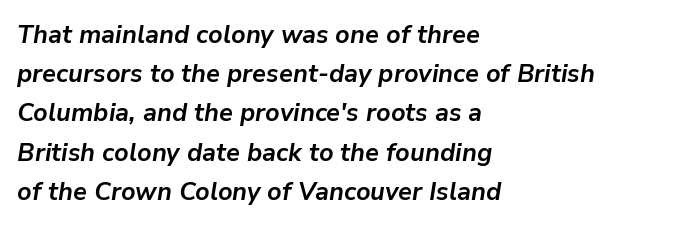
{"italic": "yes", "lean": "right", "slant_degrees": 9, "bold": "yes", "underline": "no", "align": "left", "line_spacing": "normal", "line_spacing_ratio": 1.57, "letter_spacing": "normal", "letter_spacing_em": 0.0, "glyph_px": 25}
